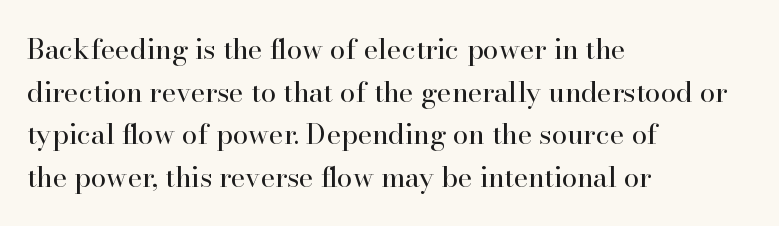
{"serif": "yes", "italic": "no", "bold": "no", "weight": "regular", "width": "normal", "stroke_contrast": "high", "x_height": "small", "monospaced": "no", "underline": "no", "align": "left", "line_spacing": "normal", "line_spacing_ratio": 1.52, "letter_spacing": "normal", "letter_spacing_em": 0.0, "glyph_px": 28}
